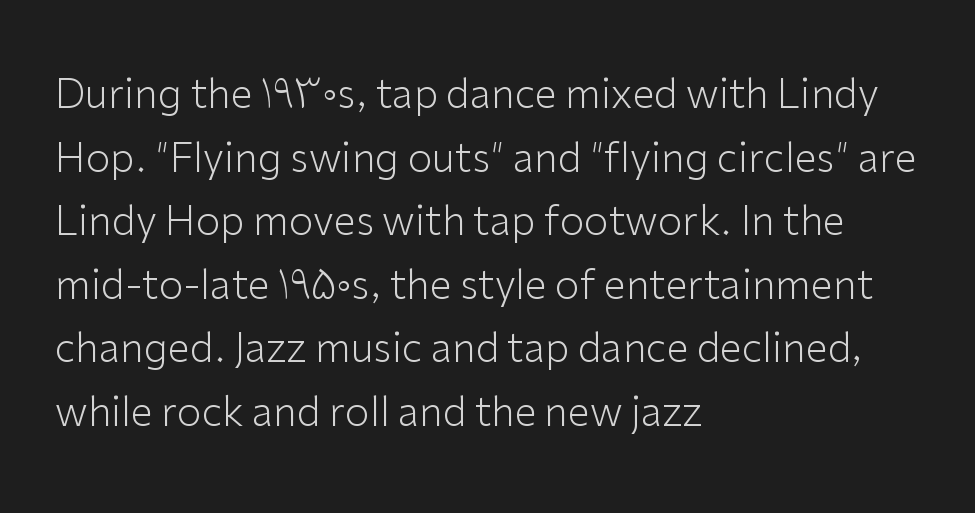
Q: Is the text bold? A: No.
Q: Is the text italic (slanted)? A: No, it is upright.
Q: Is the typeface a serif or a sans-serif typeface? A: Sans-serif.
Q: Is the text underlined? A: No.
Q: How is the paragraph aligned? A: Left-aligned.
Q: Is the spacing between letters normal or unusually wide? A: Normal.
Q: Is the spacing between lines tight, normal or loose? A: Normal.
Q: Width (condensed, normal, or wide)? A: Normal.
Q: Stroke contrast? A: Low.
Q: x-height? A: Medium.
Q: Monospaced? A: No.
